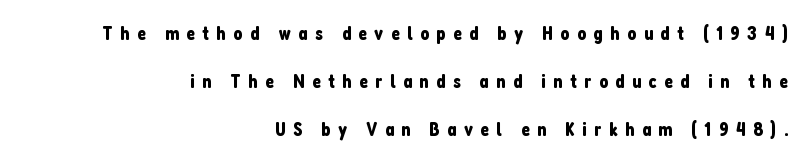
{"italic": "no", "underline": "no", "align": "right", "line_spacing": "loose", "line_spacing_ratio": 2.41, "letter_spacing": "wide", "letter_spacing_em": 0.37, "glyph_px": 20}
